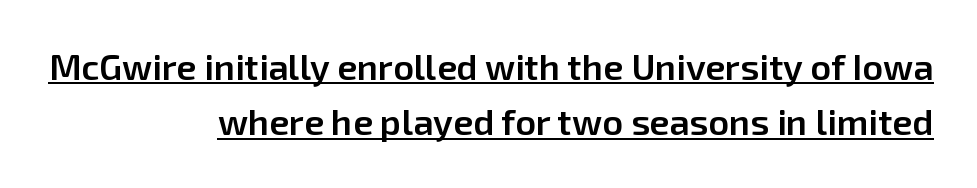
Q: Is the text bold? A: Semi-bold.
Q: Is the text italic (slanted)? A: No, it is upright.
Q: Is the typeface a serif or a sans-serif typeface? A: Sans-serif.
Q: Is the text underlined? A: Yes.
Q: How is the paragraph aligned? A: Right-aligned.
Q: Is the spacing between letters normal or unusually wide? A: Normal.
Q: Is the spacing between lines tight, normal or loose? A: Normal.
Q: Width (condensed, normal, or wide)? A: Normal.
Q: Stroke contrast? A: Low.
Q: x-height? A: Medium.
Q: Monospaced? A: No.
